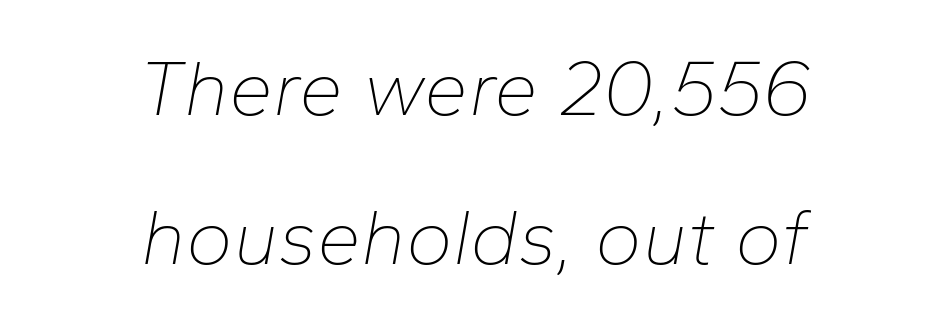
The words here are not underlined. Is this a fixed-width face? No — the glyphs have proportional, varying widths. It's the slanting kind of type. The font sits on the lighter half of the weight spectrum, regular included.
